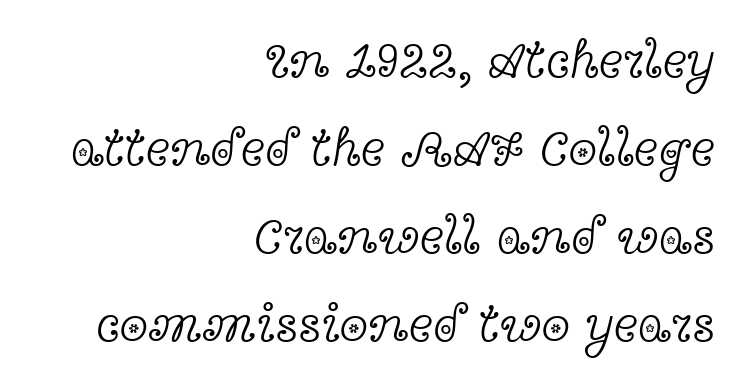
{"serif": "yes", "italic": "no", "bold": "no", "weight": "light", "width": "wide", "x_height": "medium", "monospaced": "no", "underline": "no", "align": "right", "line_spacing": "normal", "line_spacing_ratio": 1.69, "letter_spacing": "normal", "letter_spacing_em": 0.0, "glyph_px": 52}
